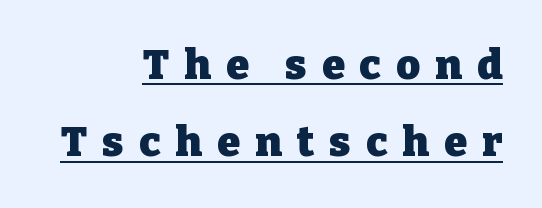
The image shows 41 px heavy serif type, upright; set right-aligned, line spacing 1.89x, unusually wide letter spacing (+0.37 em), underlined; low stroke contrast and a medium x-height.
